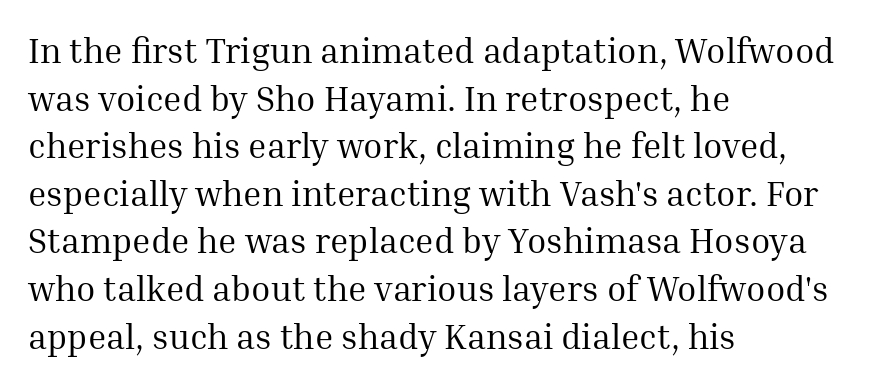
Q: Is the text bold? A: No.
Q: Is the text italic (slanted)? A: No, it is upright.
Q: Is the typeface a serif or a sans-serif typeface? A: Serif.
Q: Is the text underlined? A: No.
Q: How is the paragraph aligned? A: Left-aligned.
Q: Is the spacing between letters normal or unusually wide? A: Normal.
Q: Is the spacing between lines tight, normal or loose? A: Normal.
Q: Width (condensed, normal, or wide)? A: Normal.
Q: Stroke contrast? A: Medium.
Q: x-height? A: Medium.
Q: Monospaced? A: No.
